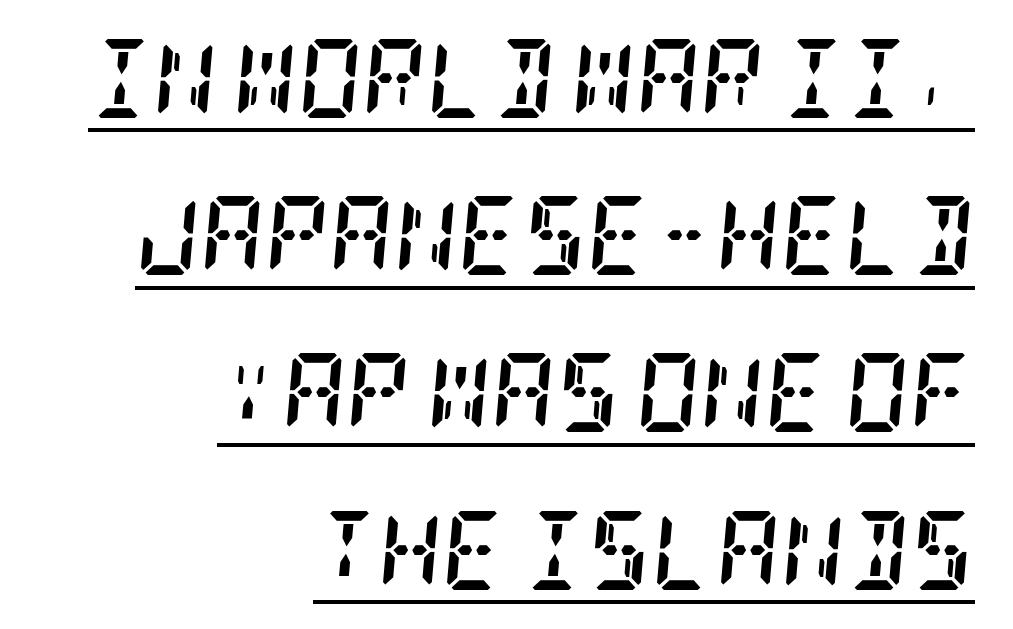
Q: Is the text bold? A: Yes.
Q: Is the text italic (slanted)? A: Yes, it leans right by about 5 degrees.
Q: Is the typeface a serif or a sans-serif typeface? A: Serif.
Q: Is the text underlined? A: Yes.
Q: How is the paragraph aligned? A: Right-aligned.
Q: Is the spacing between letters normal or unusually wide? A: Normal.
Q: Is the spacing between lines tight, normal or loose? A: Loose.
Q: Width (condensed, normal, or wide)? A: Condensed.
Q: Stroke contrast? A: Low.
Q: x-height? A: Large.
